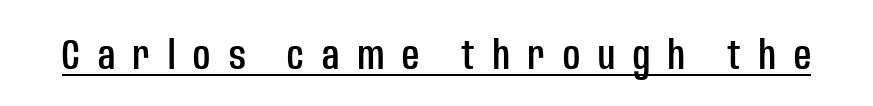
The image shows 42 px condensed sans-serif type, upright; set unusually wide letter spacing (+0.43 em), underlined; low stroke contrast and a large x-height.
